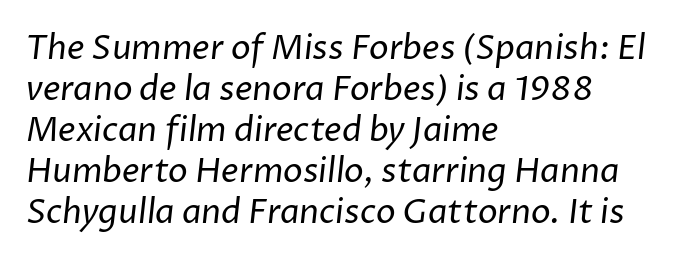
Q: Is the text bold? A: No.
Q: Is the typeface a serif or a sans-serif typeface? A: Sans-serif.
Q: Is the text underlined? A: No.
Q: How is the paragraph aligned? A: Left-aligned.
Q: Is the spacing between letters normal or unusually wide? A: Normal.
Q: Width (condensed, normal, or wide)? A: Normal.
Q: Stroke contrast? A: Low.
Q: x-height? A: Medium.
Q: Monospaced? A: No.
